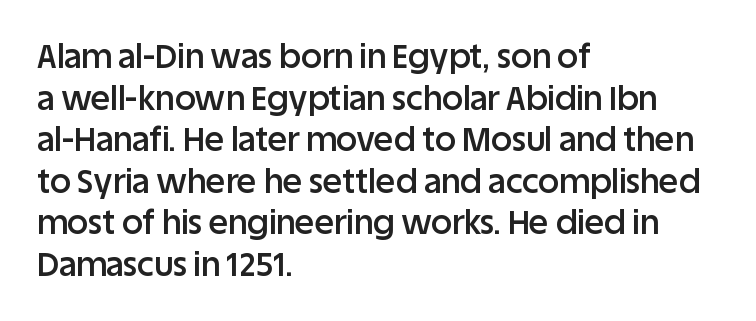
Q: Is the text bold? A: Semi-bold.
Q: Is the text italic (slanted)? A: No, it is upright.
Q: Is the typeface a serif or a sans-serif typeface? A: Sans-serif.
Q: Is the text underlined? A: No.
Q: How is the paragraph aligned? A: Left-aligned.
Q: Is the spacing between letters normal or unusually wide? A: Normal.
Q: Is the spacing between lines tight, normal or loose? A: Normal.
Q: Width (condensed, normal, or wide)? A: Normal.
Q: Stroke contrast? A: Low.
Q: x-height? A: Large.
Q: Monospaced? A: No.
